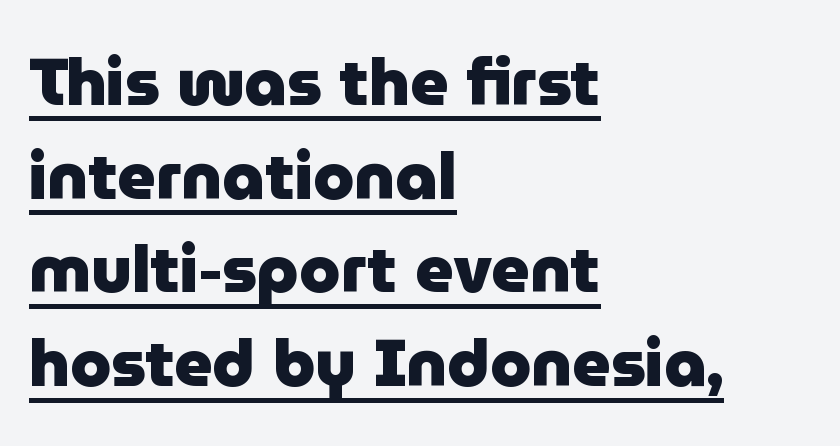
Q: Is the text bold? A: Yes.
Q: Is the text italic (slanted)? A: No, it is upright.
Q: Is the typeface a serif or a sans-serif typeface? A: Sans-serif.
Q: Is the text underlined? A: Yes.
Q: How is the paragraph aligned? A: Left-aligned.
Q: Is the spacing between letters normal or unusually wide? A: Normal.
Q: Is the spacing between lines tight, normal or loose? A: Normal.
Q: Width (condensed, normal, or wide)? A: Normal.
Q: Stroke contrast? A: Low.
Q: x-height? A: Medium.
Q: Monospaced? A: No.
